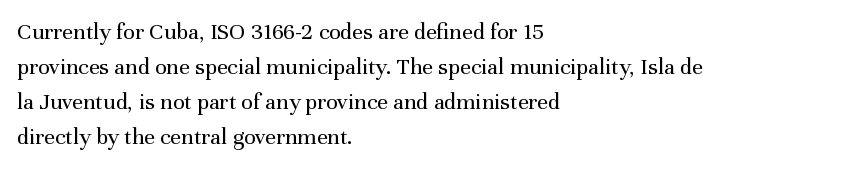
Q: Is the text bold? A: No.
Q: Is the text italic (slanted)? A: No, it is upright.
Q: Is the text underlined? A: No.
Q: How is the paragraph aligned? A: Left-aligned.
Q: Is the spacing between letters normal or unusually wide? A: Normal.
Q: Is the spacing between lines tight, normal or loose? A: Normal.
